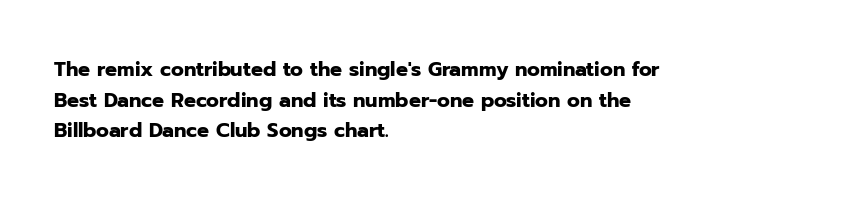
{"italic": "no", "bold": "yes", "underline": "no", "align": "left", "line_spacing": "normal", "line_spacing_ratio": 1.53, "letter_spacing": "normal", "letter_spacing_em": 0.0, "glyph_px": 20}
